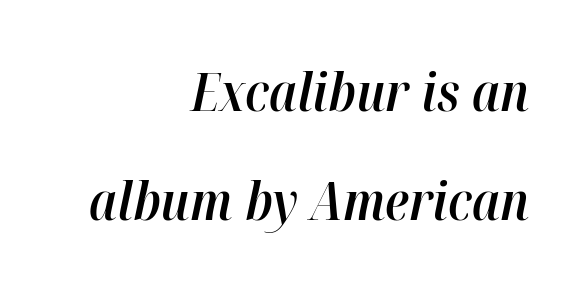
Q: Is the text bold? A: Semi-bold.
Q: Is the text italic (slanted)? A: Yes, it leans right by about 12 degrees.
Q: Is the text underlined? A: No.
Q: How is the paragraph aligned? A: Right-aligned.
Q: Is the spacing between letters normal or unusually wide? A: Normal.
Q: Is the spacing between lines tight, normal or loose? A: Loose.
Q: Width (condensed, normal, or wide)? A: Normal.
Q: Stroke contrast? A: High.
Q: x-height? A: Medium.
Q: Monospaced? A: No.
